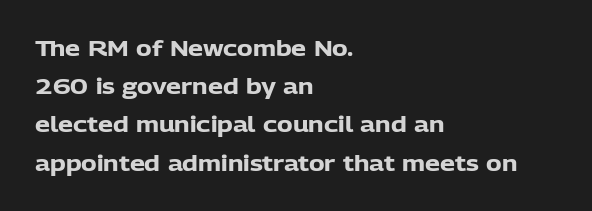
The image shows 21 px bold type, upright; set left-aligned, line spacing 1.82x, normal letter spacing, not underlined.
